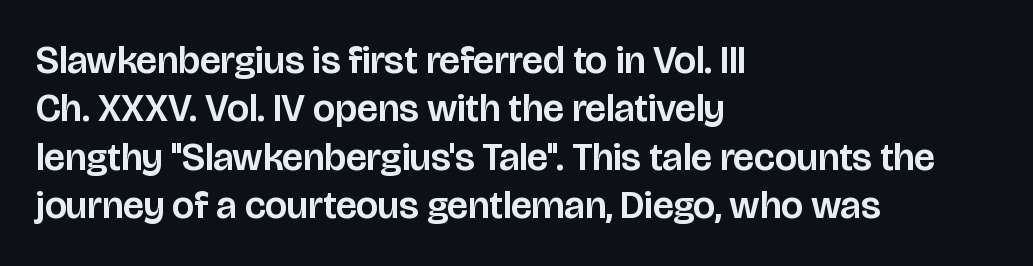
The image shows 39 px sans-serif type, upright; set left-aligned, line spacing 1.24x, normal letter spacing, not underlined; low stroke contrast and a large x-height.
